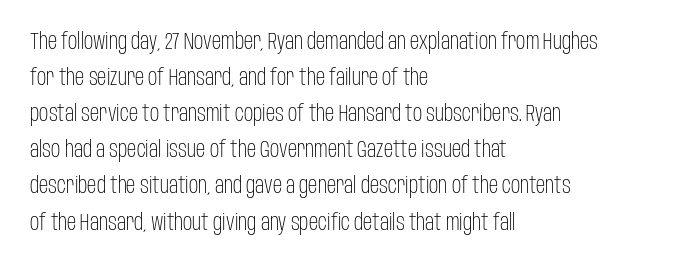
The image shows 23 px text type, upright; set left-aligned, normal line spacing (1.57x), normal letter spacing, not underlined.
